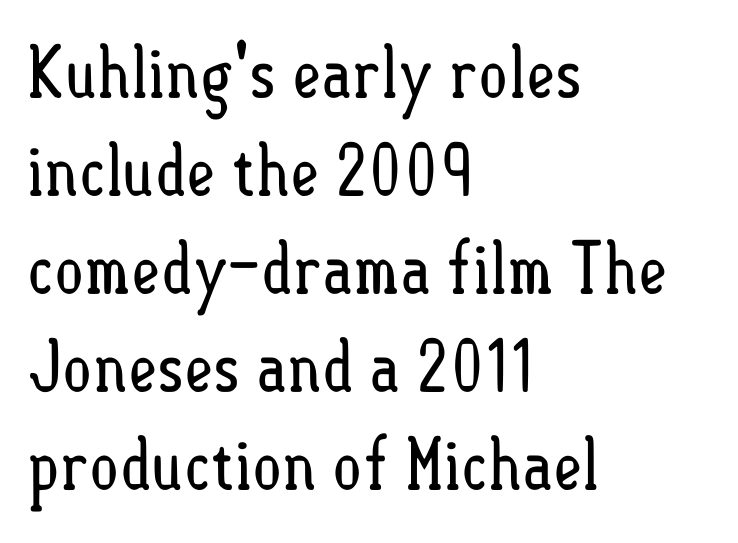
Honestly, the row spacing looks completely unremarkable. Posture: upright roman. Each row of text sits above clean, open space. Honestly, the letter spacing is just normal — you wouldn't notice it. Weight: in the light-to-regular range. Notice how the passage keeps a crisp vertical edge on the left only.
